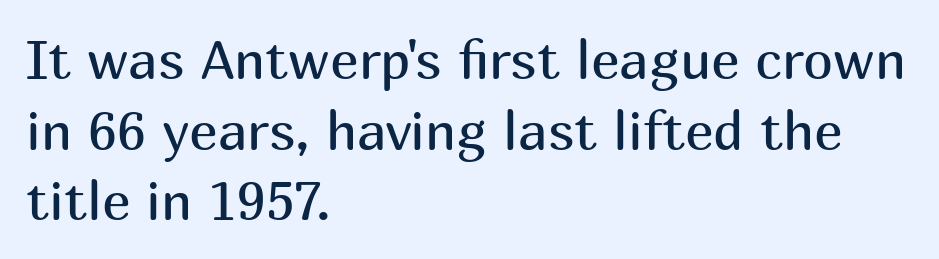
Q: Is the text bold? A: No.
Q: Is the text italic (slanted)? A: No, it is upright.
Q: Is the typeface a serif or a sans-serif typeface? A: Sans-serif.
Q: Is the text underlined? A: No.
Q: How is the paragraph aligned? A: Left-aligned.
Q: Is the spacing between letters normal or unusually wide? A: Normal.
Q: Is the spacing between lines tight, normal or loose? A: Normal.
Q: Width (condensed, normal, or wide)? A: Normal.
Q: Stroke contrast? A: Medium.
Q: x-height? A: Medium.
Q: Monospaced? A: No.
